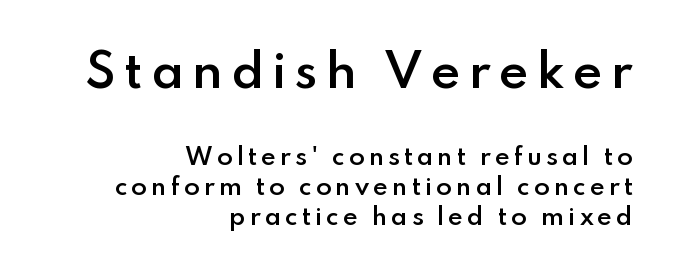
Q: Is the text bold? A: Semi-bold.
Q: Is the text italic (slanted)? A: No, it is upright.
Q: Is the typeface a serif or a sans-serif typeface? A: Sans-serif.
Q: Is the text underlined? A: No.
Q: How is the paragraph aligned? A: Right-aligned.
Q: Is the spacing between lines tight, normal or loose? A: Normal.
Q: Which block of text is set in a larger size, the first (top) or the second (bottom)? A: The first (top) one.
Q: Width (condensed, normal, or wide)? A: Normal.
Q: Stroke contrast? A: Low.
Q: x-height? A: Small.
Q: Monospaced? A: No.
